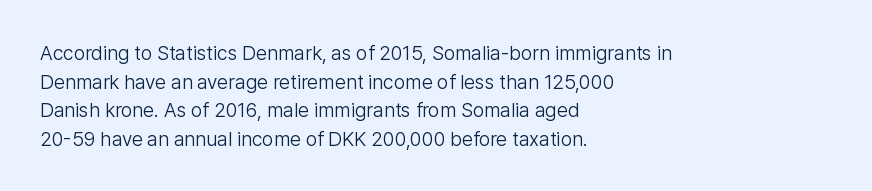
Q: Is the text bold? A: No.
Q: Is the text italic (slanted)? A: No, it is upright.
Q: Is the text underlined? A: No.
Q: How is the paragraph aligned? A: Left-aligned.
Q: Is the spacing between letters normal or unusually wide? A: Normal.
Q: Is the spacing between lines tight, normal or loose? A: Normal.
